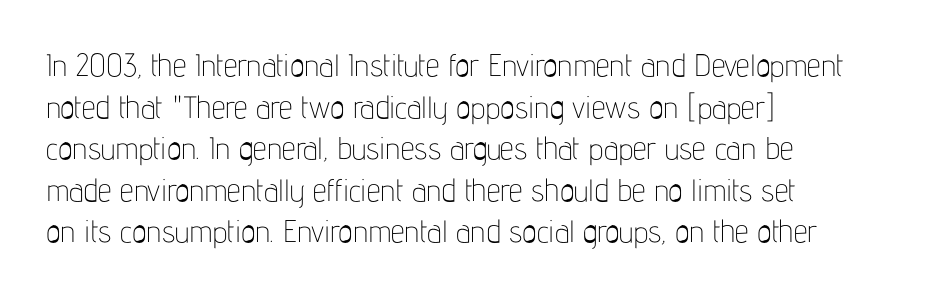
In terms of posture, this sample is upright. In CSS terms this would be text-align: left. Nothing sits at the stroke ends, so this counts as sans-serif. Whoever set this chose a conventional vertical rhythm.
